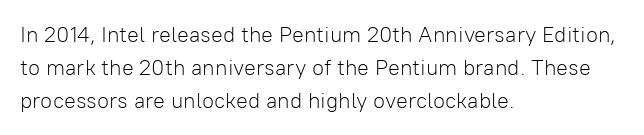
Q: Is the text bold? A: No.
Q: Is the text italic (slanted)? A: No, it is upright.
Q: Is the text underlined? A: No.
Q: How is the paragraph aligned? A: Left-aligned.
Q: Is the spacing between letters normal or unusually wide? A: Normal.
Q: Is the spacing between lines tight, normal or loose? A: Normal.
